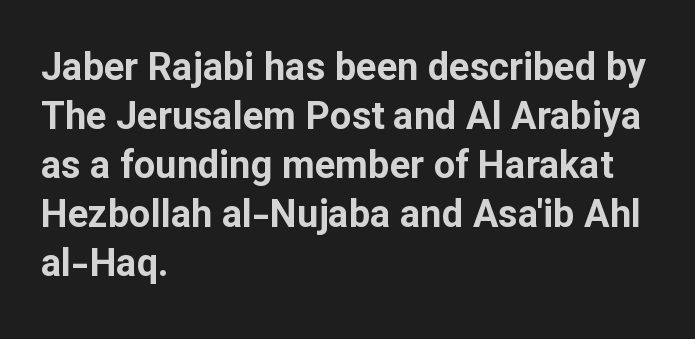
{"serif": "no", "italic": "no", "bold": "yes", "weight": "bold", "width": "normal", "stroke_contrast": "low", "x_height": "medium", "monospaced": "no", "underline": "no", "align": "left", "line_spacing": "normal", "line_spacing_ratio": 1.29, "letter_spacing": "normal", "letter_spacing_em": 0.0, "glyph_px": 38}
